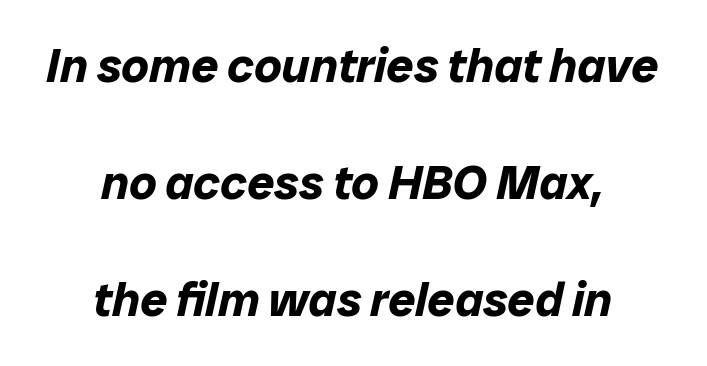
The paragraph has two soft edges and a firm central axis. Heft: maximum for text — a bold. Does extra space separate the letters? No, they use regular spacing. An italicized treatment has been applied to the whole sample. The letters advance in unequal steps, a hallmark of proportional type.
